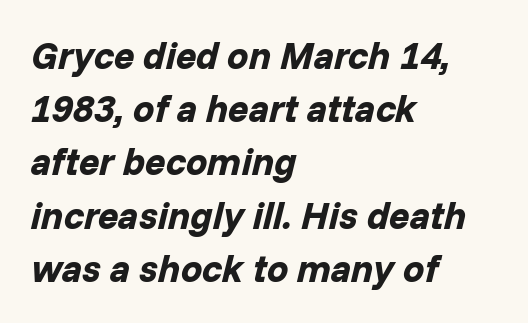
Q: Is the text bold? A: Yes.
Q: Is the text italic (slanted)? A: Yes, it leans right by about 14 degrees.
Q: Is the text underlined? A: No.
Q: How is the paragraph aligned? A: Left-aligned.
Q: Is the spacing between letters normal or unusually wide? A: Normal.
Q: Is the spacing between lines tight, normal or loose? A: Normal.
Q: Width (condensed, normal, or wide)? A: Normal.
Q: Stroke contrast? A: Low.
Q: x-height? A: Medium.
Q: Monospaced? A: No.
